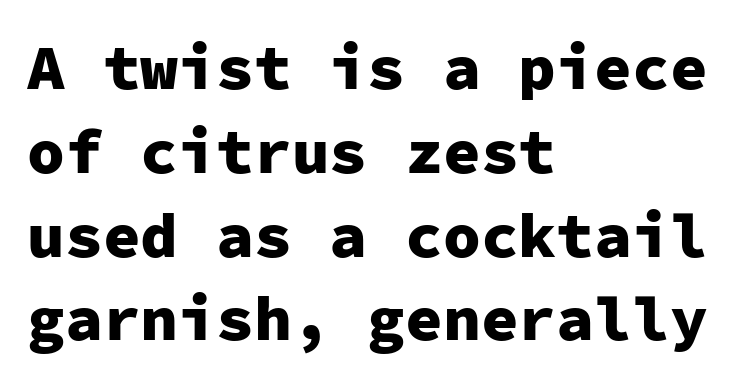
{"serif": "no", "italic": "no", "bold": "yes", "weight": "heavy", "width": "normal", "stroke_contrast": "low", "x_height": "medium", "monospaced": "yes", "underline": "no", "align": "left", "line_spacing": "normal", "line_spacing_ratio": 1.33, "letter_spacing": "normal", "letter_spacing_em": 0.0, "glyph_px": 63}
